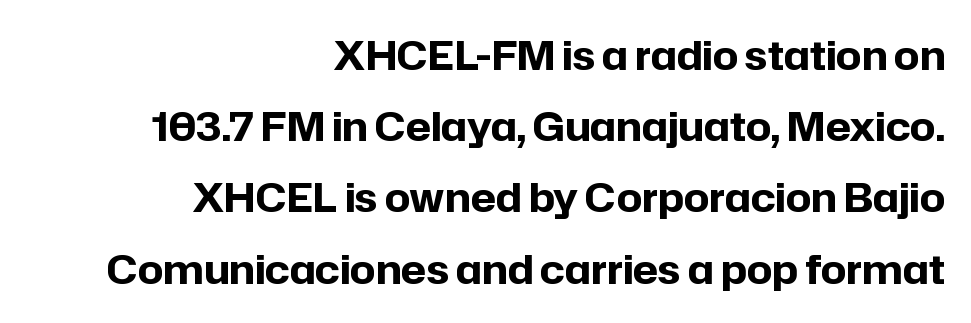
Words appear dense and cohesive because spacing is normal. Look at the stroke-to-counter ratio: heavy, a bold. Note the varied advance widths — an 'i' is clearly narrower than an 'm'. The axis of the letterforms is exactly vertical. The area under the type is left untouched.
